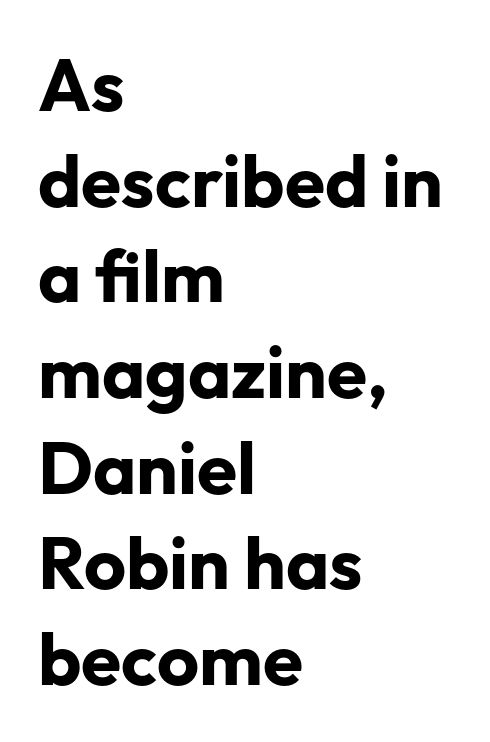
Q: Is the text bold? A: Yes.
Q: Is the text italic (slanted)? A: No, it is upright.
Q: Is the typeface a serif or a sans-serif typeface? A: Sans-serif.
Q: Is the text underlined? A: No.
Q: How is the paragraph aligned? A: Left-aligned.
Q: Is the spacing between letters normal or unusually wide? A: Normal.
Q: Is the spacing between lines tight, normal or loose? A: Normal.
Q: Width (condensed, normal, or wide)? A: Normal.
Q: Stroke contrast? A: Low.
Q: x-height? A: Medium.
Q: Monospaced? A: No.
